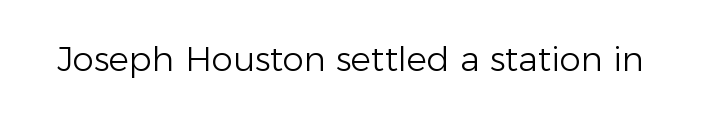
The image shows 34 px light sans-serif type, upright; set normal letter spacing, not underlined; low stroke contrast and a medium x-height.
